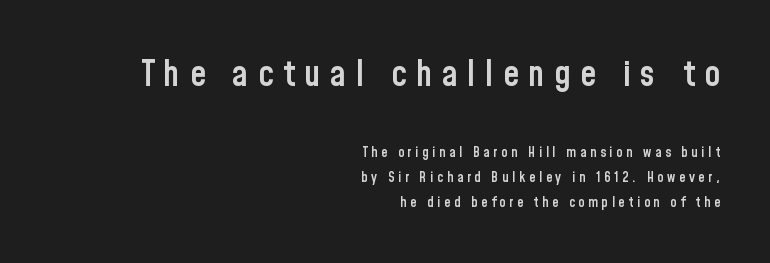
Decoration check: the copy has no underline. Each letter keeps its own natural width here, so spacing adapts to shape. Block one is the big one; block two sits smaller underneath. Someone cranked the tracking dial way up on this one. Semibold letterforms, between regular and bold. You can tell it's not italic because the verticals are truly vertical.
